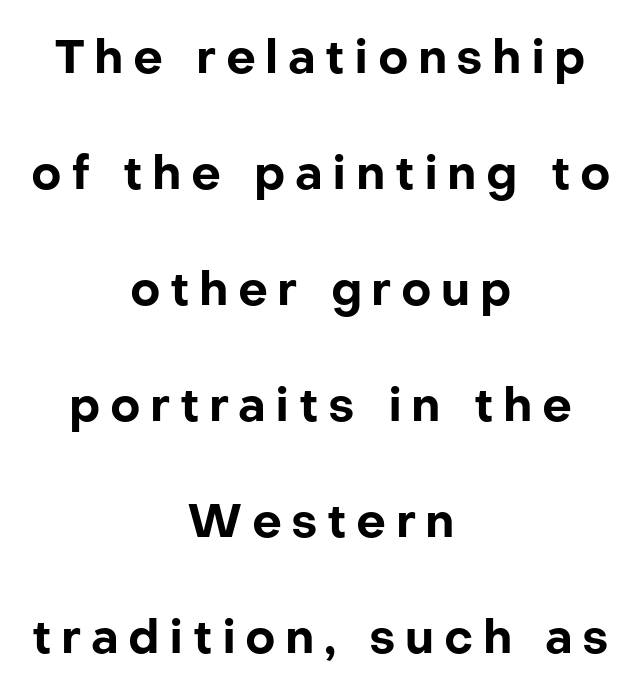
A roman cut, with each character standing at attention. Where is the straight margin? There isn't one; the lines are centered. Here the designer chose a conventional face with non-uniform glyph widths. Summary of weight: heavy, a full bold. The foot of each line stays bare and open.
